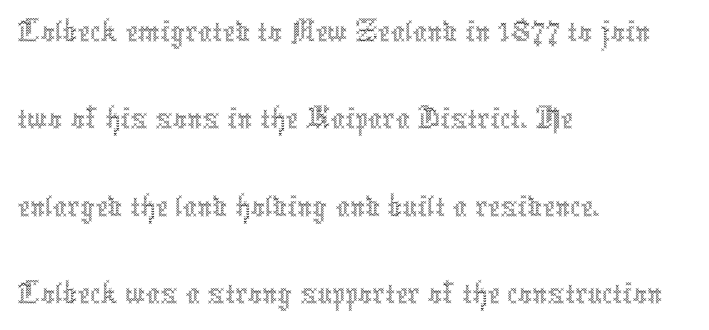
The strip under each line holds only bare page. Here the glyphs are tracked normally, forming tight word shapes. Italic: no, the glyphs are upright roman. Alignment: flush left. Spacing verdict: proportional, widths tailored to each character.
